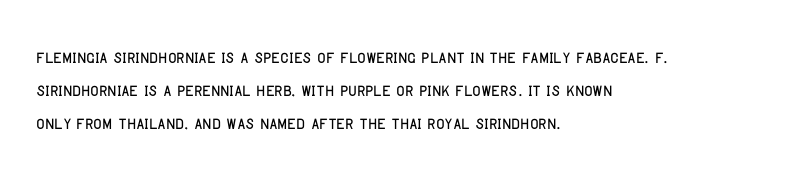
{"italic": "no", "underline": "no", "align": "left", "line_spacing": "normal", "line_spacing_ratio": 1.44, "letter_spacing": "normal", "letter_spacing_em": 0.0, "glyph_px": 23}
